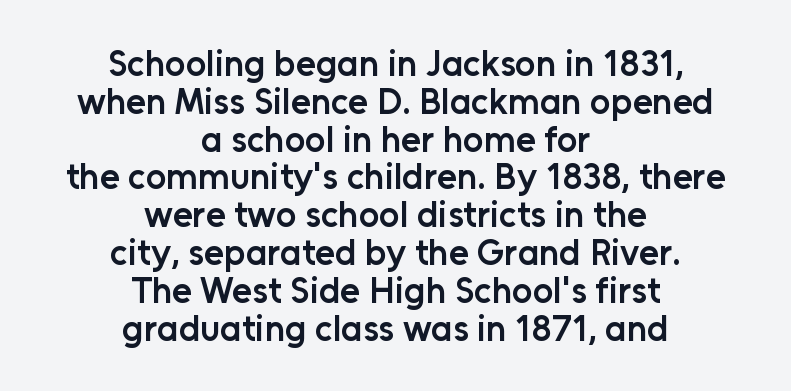
Descenders hang freely into open space. Default kerning and tracking; the words read as compact shapes. Quick note: not italic, upright. Closely set lines give the paragraph a compact silhouette.
